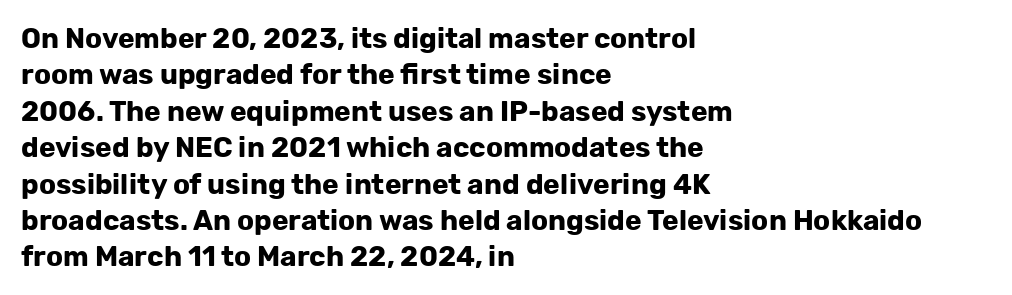
Q: Is the text bold? A: Yes.
Q: Is the text italic (slanted)? A: No, it is upright.
Q: Is the typeface a serif or a sans-serif typeface? A: Sans-serif.
Q: Is the text underlined? A: No.
Q: How is the paragraph aligned? A: Left-aligned.
Q: Is the spacing between letters normal or unusually wide? A: Normal.
Q: Is the spacing between lines tight, normal or loose? A: Normal.
Q: Width (condensed, normal, or wide)? A: Normal.
Q: Stroke contrast? A: Low.
Q: x-height? A: Medium.
Q: Monospaced? A: No.
